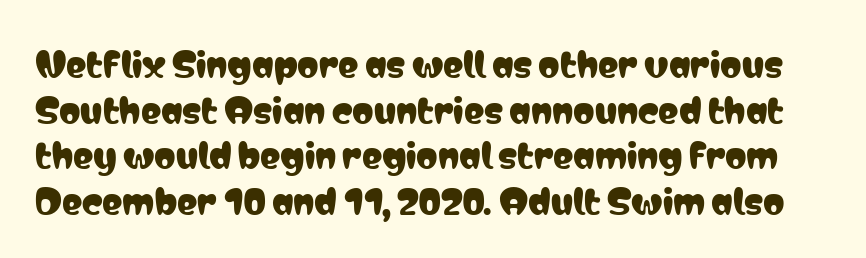
Serifs: no, the terminals of the letterforms are clean. These lines keep a tight, regular rhythm from letter to letter. Proportional: the letters do not fall into vertical columns. The axis of the letterforms is exactly vertical. The zone under the glyphs is completely vacant.
